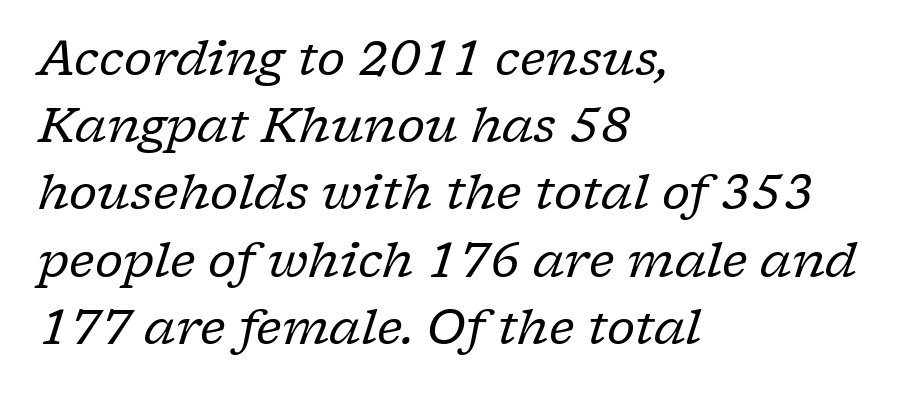
{"serif": "yes", "italic": "yes", "lean": "right", "slant_degrees": 17, "bold": "no", "weight": "regular", "width": "normal", "stroke_contrast": "low", "x_height": "medium", "monospaced": "no", "underline": "no", "align": "left", "line_spacing": "normal", "line_spacing_ratio": 1.4, "letter_spacing": "normal", "letter_spacing_em": 0.0, "glyph_px": 48}
